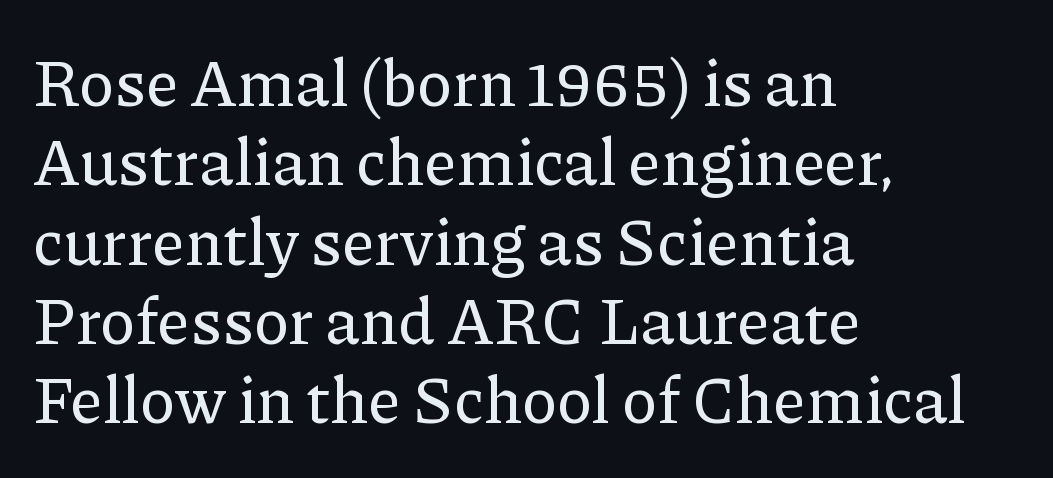
The axis of the letterforms is exactly vertical. Descender tails drop into unmarked territory. In terms of letterform style, serifs are clearly present. Nobody touched the tracking dial on this one. The paragraph shown leans on its left margin. The rendering uses natural spacing where letterforms have individual widths.
